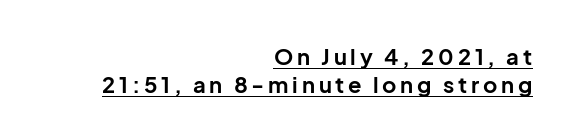
Notice how thick the strokes are: this is what a full bold looks like. The setting favours the right margin, as signatures and pull-quotes sometimes do. Ordinary non-slanted type is in use. Leading matches the norm, producing a regular column. Underlining? Definitely there.
